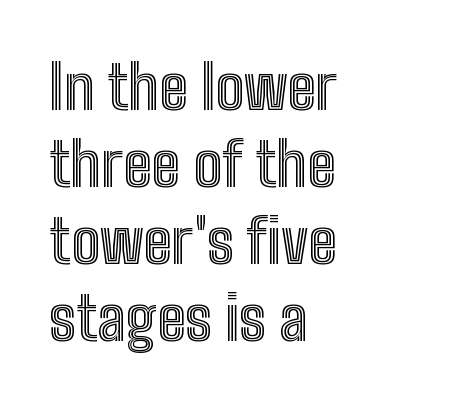
Q: Is the text italic (slanted)? A: No, it is upright.
Q: Is the text underlined? A: No.
Q: How is the paragraph aligned? A: Left-aligned.
Q: Is the spacing between letters normal or unusually wide? A: Normal.
Q: Is the spacing between lines tight, normal or loose? A: Normal.
Q: Width (condensed, normal, or wide)? A: Condensed.
Q: x-height? A: Medium.
Q: Monospaced? A: No.
